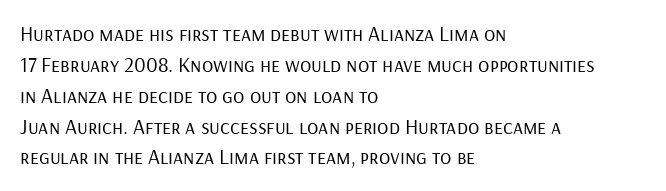
Q: Is the text bold? A: No.
Q: Is the text italic (slanted)? A: No, it is upright.
Q: Is the text underlined? A: No.
Q: How is the paragraph aligned? A: Left-aligned.
Q: Is the spacing between letters normal or unusually wide? A: Normal.
Q: Is the spacing between lines tight, normal or loose? A: Normal.
